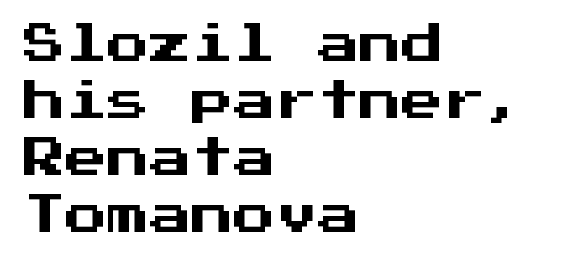
Q: Is the text italic (slanted)? A: No, it is upright.
Q: Is the typeface a serif or a sans-serif typeface? A: Sans-serif.
Q: Is the text underlined? A: No.
Q: How is the paragraph aligned? A: Left-aligned.
Q: Is the spacing between letters normal or unusually wide? A: Normal.
Q: Is the spacing between lines tight, normal or loose? A: Normal.
Q: Width (condensed, normal, or wide)? A: Normal.
Q: Stroke contrast? A: Medium.
Q: x-height? A: Medium.
Q: Monospaced? A: Yes.
